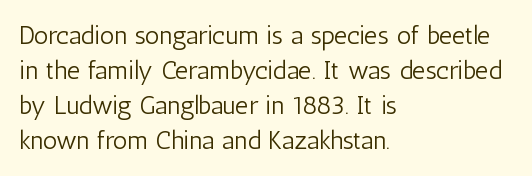
The image shows 26 px text type, upright; set left-aligned, normal line spacing (1.35x), normal letter spacing, not underlined.
